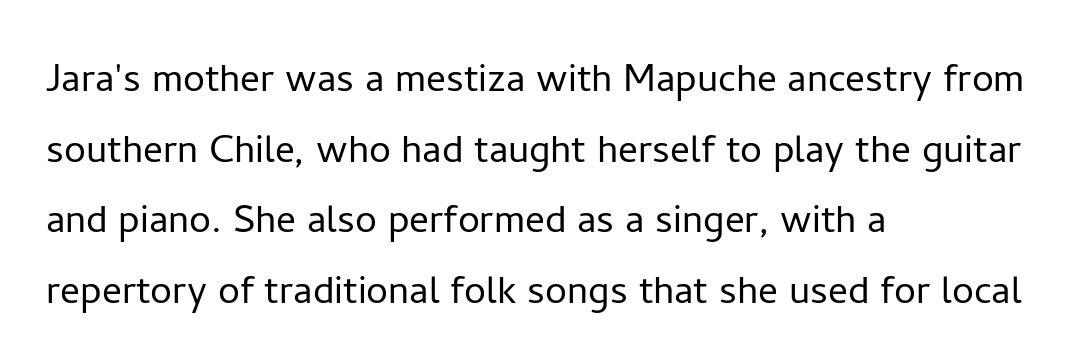
The ragged edge is on the right, which tells us the setting is flush left. On a weight scale, this lands at 450 or below. Nope, not italic — everything's standing straight. Think of a printed novel: that variable character pitch is what you see here. No extra tracking has been applied to these lines.
